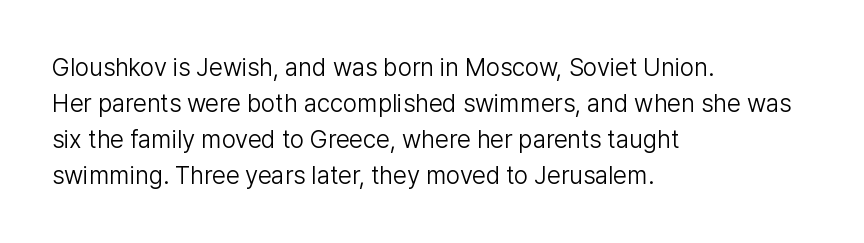
{"italic": "no", "bold": "no", "underline": "no", "align": "left", "line_spacing": "normal", "line_spacing_ratio": 1.44, "letter_spacing": "normal", "letter_spacing_em": 0.0, "glyph_px": 25}
